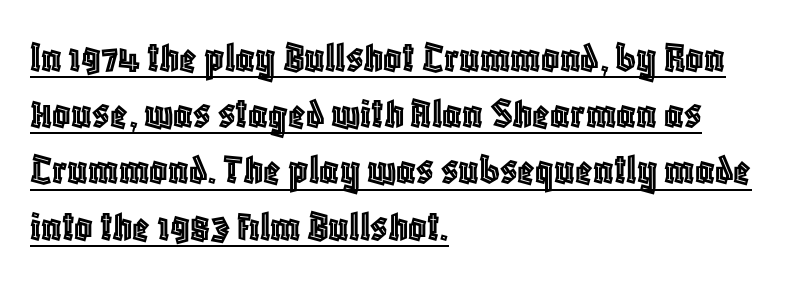
The passage shown is typed in a proportional face where columns would drift. Regular leading. The tracking reads as untouched default to a designer's eye. This is underlined copy, the kind a proofreader might mark for attention. If you drew a line through each stem, it would be perfectly vertical. Reading down the block, your eye returns to a fixed left position each line.
